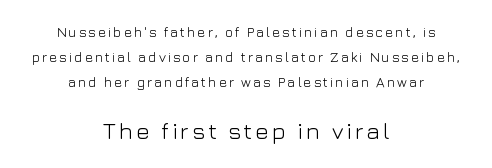
{"italic": "no", "bold": "no", "underline": "no", "align": "center", "line_spacing_ratio": 1.77, "larger_block": "second", "size_ratio": 1.64, "glyph_px": 23}
